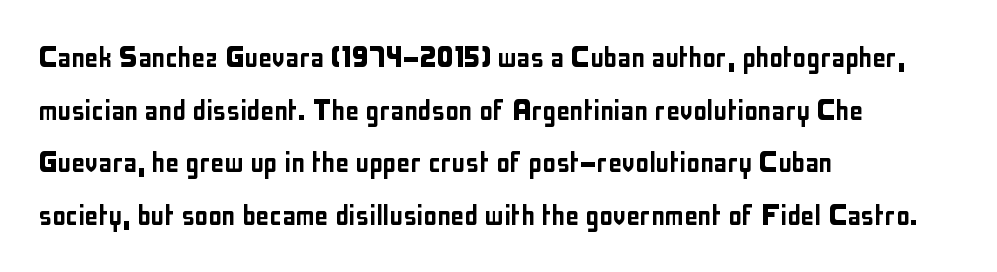
Ascenders rise straight up at ninety degrees. Caption: standard tracking, unaltered. Think of a printed novel: that variable character pitch is what you see here. The designer left line spacing at the default. The glyphs are unaccompanied by any horizontal stroke below them.
